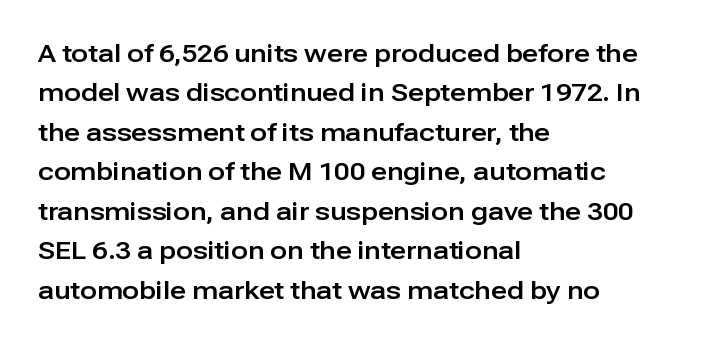
{"italic": "no", "underline": "no", "align": "left", "line_spacing": "normal", "line_spacing_ratio": 1.58, "letter_spacing": "normal", "letter_spacing_em": 0.0, "glyph_px": 25}
